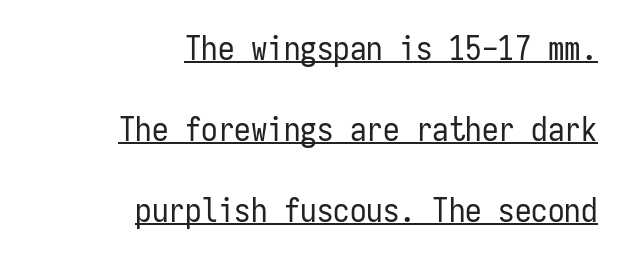
The rendering uses typewriter-style spacing with identical character cells. Each word holds together tightly as a unit, with standard inter-letter gaps. Compared with typical paragraphs, the rows here are farther apart. The rag falls on the left side of this text block.
